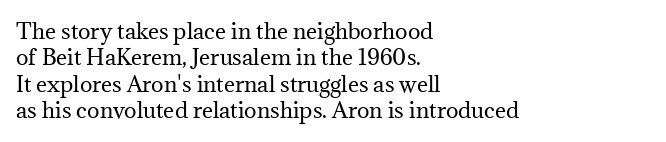
{"italic": "no", "bold": "no", "underline": "no", "align": "left", "line_spacing": "normal", "line_spacing_ratio": 1.26, "letter_spacing": "normal", "letter_spacing_em": 0.0, "glyph_px": 21}
